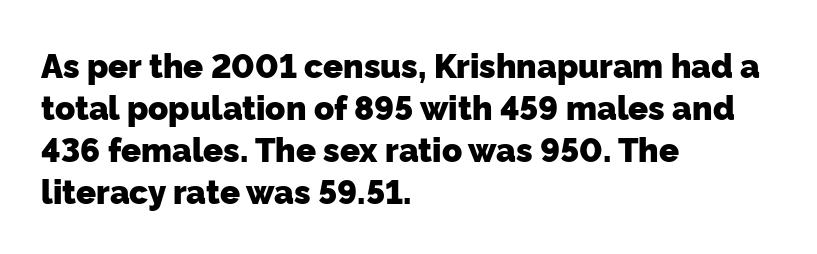
Q: Is the text bold? A: Yes.
Q: Is the typeface a serif or a sans-serif typeface? A: Sans-serif.
Q: Is the text underlined? A: No.
Q: How is the paragraph aligned? A: Left-aligned.
Q: Is the spacing between letters normal or unusually wide? A: Normal.
Q: Is the spacing between lines tight, normal or loose? A: Normal.
Q: Width (condensed, normal, or wide)? A: Normal.
Q: Stroke contrast? A: Low.
Q: x-height? A: Medium.
Q: Monospaced? A: No.
